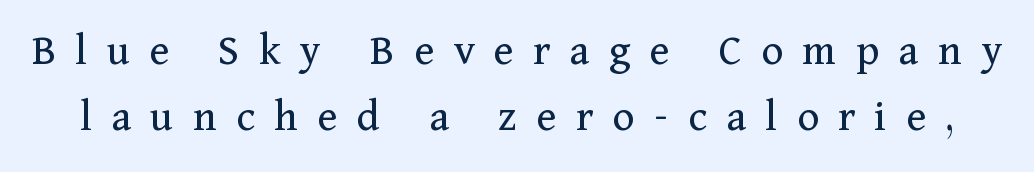
{"serif": "yes", "italic": "no", "bold": "no", "weight": "regular", "width": "normal", "stroke_contrast": "medium", "x_height": "medium", "monospaced": "no", "underline": "no", "line_spacing": "normal", "line_spacing_ratio": 1.44, "letter_spacing": "wide", "letter_spacing_em": 0.42, "glyph_px": 46}
